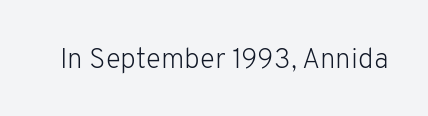
Q: Is the text bold? A: No.
Q: Is the text italic (slanted)? A: No, it is upright.
Q: Is the typeface a serif or a sans-serif typeface? A: Sans-serif.
Q: Is the text underlined? A: No.
Q: Is the spacing between letters normal or unusually wide? A: Normal.
Q: Width (condensed, normal, or wide)? A: Normal.
Q: Stroke contrast? A: Low.
Q: x-height? A: Medium.
Q: Monospaced? A: No.
